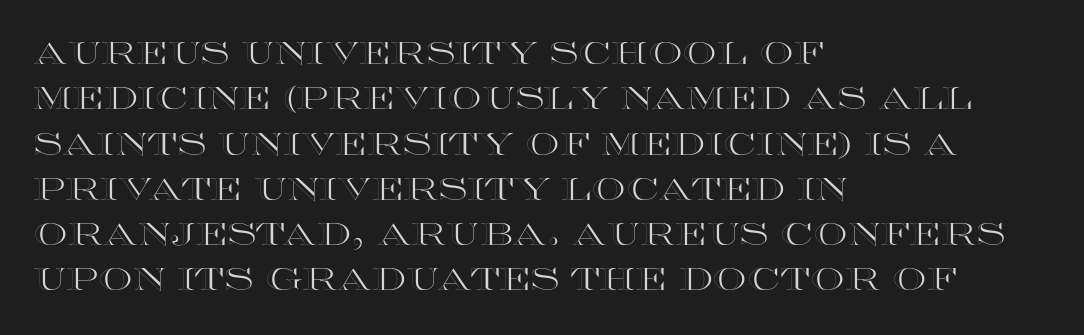
The image shows 30 px wide type, upright; set left-aligned, normal line spacing (1.51x), normal letter spacing, not underlined; a large x-height.
